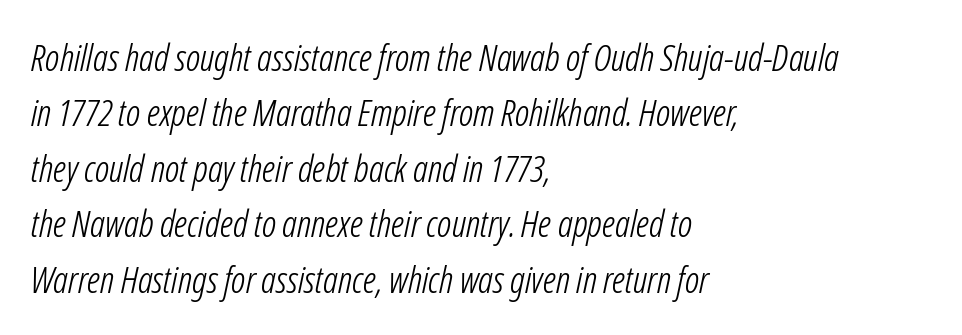
The image shows 37 px light, condensed type, italic (leaning right); set left-aligned, normal line spacing (1.5x), normal letter spacing, not underlined; low stroke contrast and a medium x-height.
